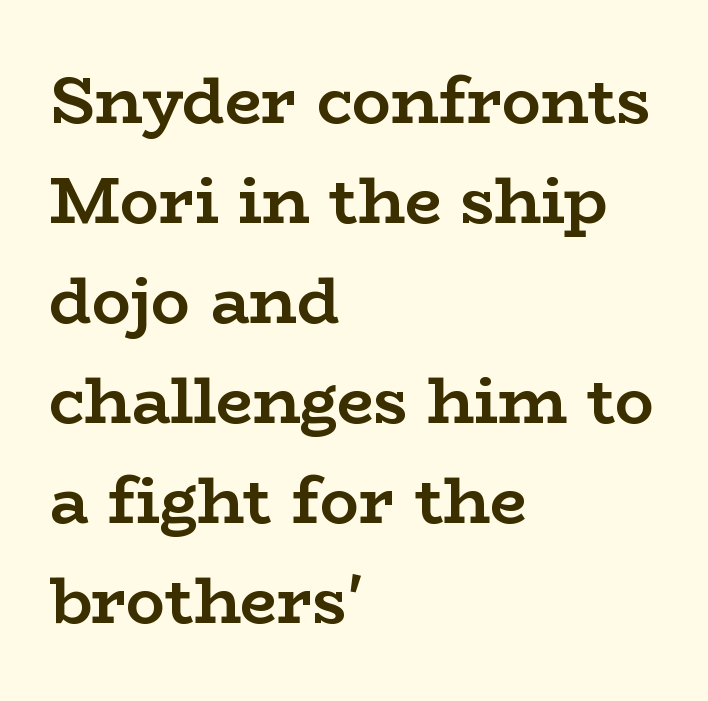
This sample uses plain, unmodified letter spacing. The passage shown is typed in a proportional face where columns would drift. The text block is weighted toward the left margin, trailing off unevenly rightward. A typesetter would mark this as roman, not italic.
